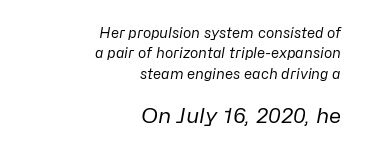
Q: Is the text bold? A: No.
Q: Is the text italic (slanted)? A: Yes, it leans right by about 10 degrees.
Q: Is the text underlined? A: No.
Q: How is the paragraph aligned? A: Right-aligned.
Q: Is the spacing between letters normal or unusually wide? A: Normal.
Q: Is the spacing between lines tight, normal or loose? A: Normal.
Q: Which block of text is set in a larger size, the first (top) or the second (bottom)? A: The second (bottom) one.
